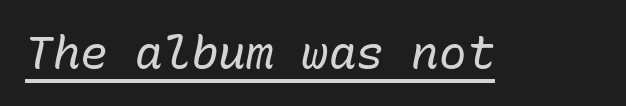
The image shows 46 px regular-weight type, italic (leaning right), monospaced; set normal letter spacing, underlined; low stroke contrast and a medium x-height.
